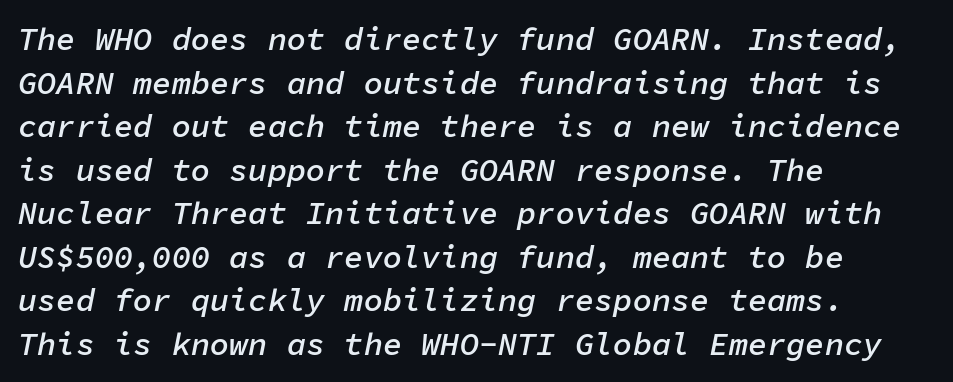
Q: Is the text bold? A: Semi-bold.
Q: Is the text italic (slanted)? A: Yes, it leans right by about 11 degrees.
Q: Is the text underlined? A: No.
Q: How is the paragraph aligned? A: Left-aligned.
Q: Is the spacing between letters normal or unusually wide? A: Normal.
Q: Is the spacing between lines tight, normal or loose? A: Normal.
Q: Width (condensed, normal, or wide)? A: Normal.
Q: Stroke contrast? A: Low.
Q: x-height? A: Medium.
Q: Monospaced? A: Yes.
